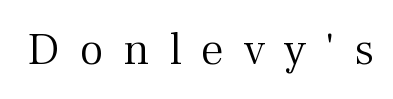
{"serif": "yes", "italic": "no", "bold": "no", "weight": "light", "width": "normal", "stroke_contrast": "medium", "x_height": "medium", "monospaced": "no", "underline": "no", "letter_spacing": "wide", "letter_spacing_em": 0.43, "glyph_px": 46}
